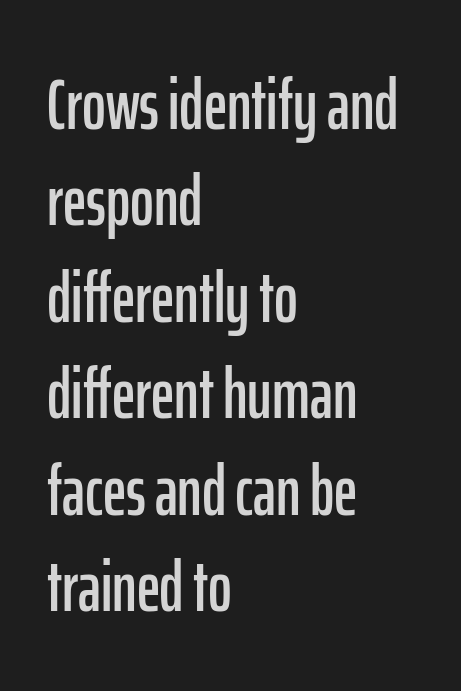
Q: Is the text italic (slanted)? A: No, it is upright.
Q: Is the typeface a serif or a sans-serif typeface? A: Sans-serif.
Q: Is the text underlined? A: No.
Q: How is the paragraph aligned? A: Left-aligned.
Q: Is the spacing between letters normal or unusually wide? A: Normal.
Q: Is the spacing between lines tight, normal or loose? A: Normal.
Q: Width (condensed, normal, or wide)? A: Condensed.
Q: Stroke contrast? A: Low.
Q: x-height? A: Medium.
Q: Monospaced? A: No.
